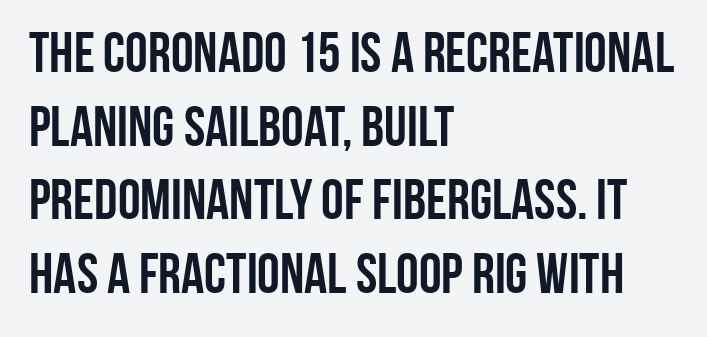
Q: Is the text bold? A: Yes.
Q: Is the text italic (slanted)? A: No, it is upright.
Q: Is the typeface a serif or a sans-serif typeface? A: Sans-serif.
Q: Is the text underlined? A: No.
Q: How is the paragraph aligned? A: Left-aligned.
Q: Is the spacing between letters normal or unusually wide? A: Normal.
Q: Is the spacing between lines tight, normal or loose? A: Normal.
Q: Width (condensed, normal, or wide)? A: Condensed.
Q: Stroke contrast? A: Low.
Q: x-height? A: Large.
Q: Monospaced? A: No.
